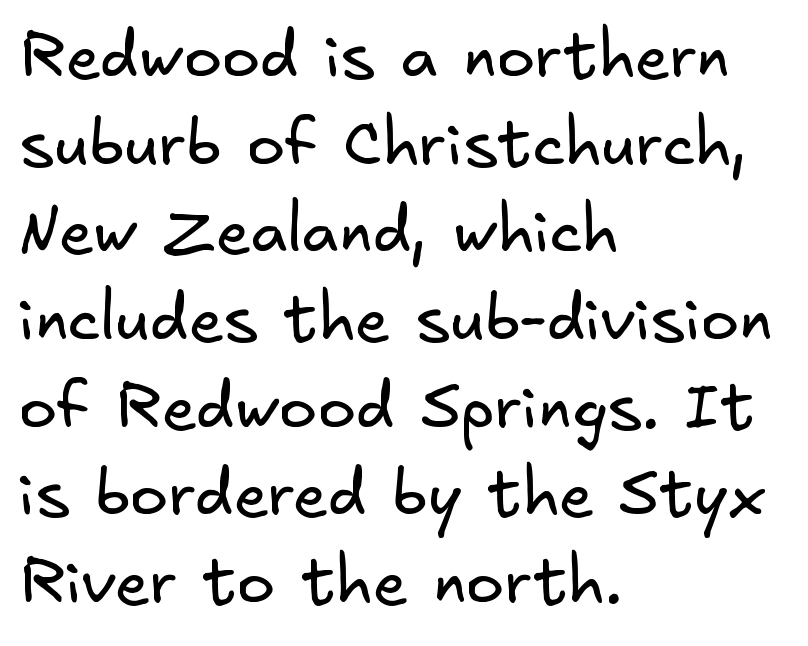
The image shows 64 px regular-weight sans-serif type; set left-aligned, normal line spacing (1.37x), normal letter spacing, not underlined; low stroke contrast and a small x-height.
